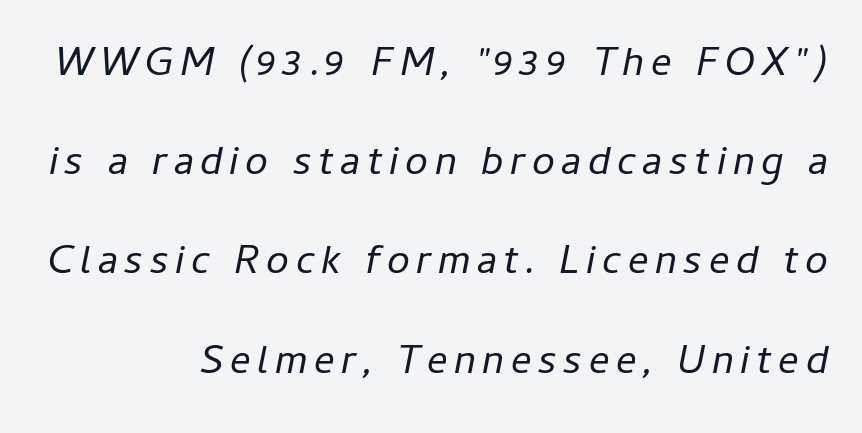
{"italic": "yes", "lean": "right", "slant_degrees": 11, "bold": "no", "weight": "regular", "width": "normal", "stroke_contrast": "low", "x_height": "medium", "monospaced": "no", "underline": "no", "align": "right", "line_spacing": "loose", "line_spacing_ratio": 2.42, "glyph_px": 41}
